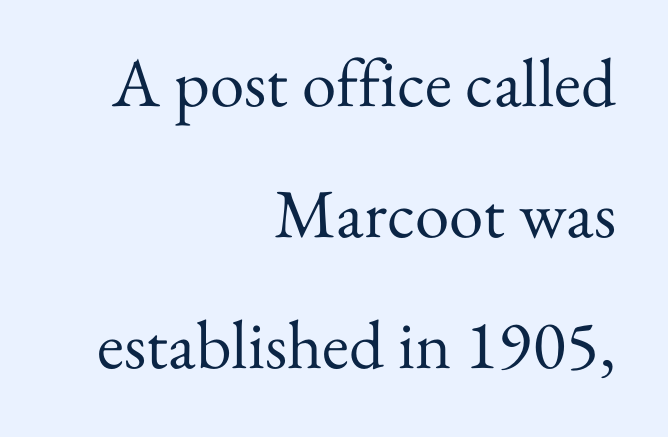
{"serif": "yes", "italic": "no", "bold": "no", "weight": "regular", "width": "normal", "stroke_contrast": "medium", "x_height": "small", "monospaced": "no", "underline": "no", "align": "right", "line_spacing": "loose", "line_spacing_ratio": 1.9, "letter_spacing": "normal", "letter_spacing_em": 0.0, "glyph_px": 69}
